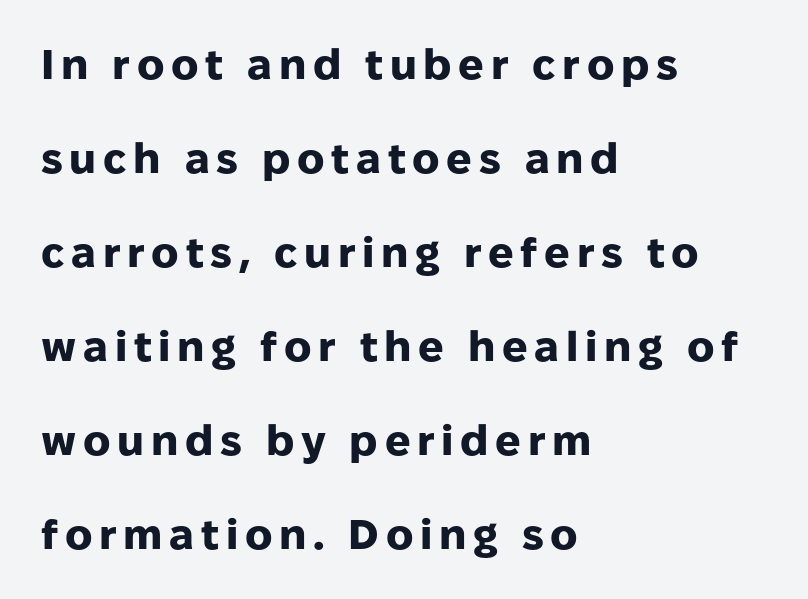
Letterform terminals end flat and unadorned throughout the passage. Bold? Absolutely — the strokes are thick and heavy. A typesetter would mark this as roman, not italic. Baseline-to-baseline distance is far greater than the letter height.
